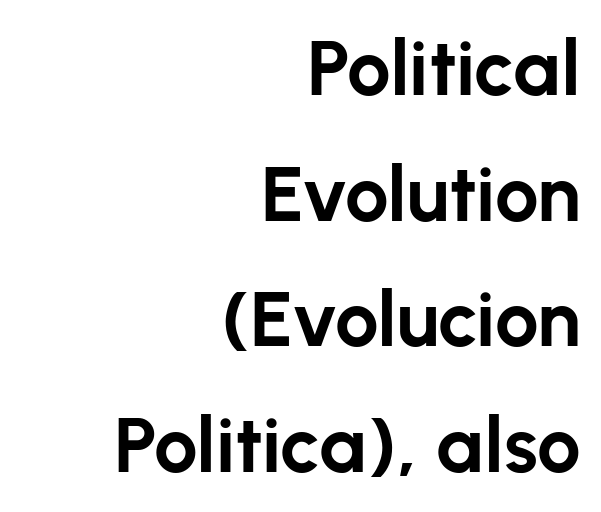
The image shows 78 px bold sans-serif type, upright; set right-aligned, normal line spacing (1.61x), normal letter spacing, not underlined; low stroke contrast and a medium x-height.
